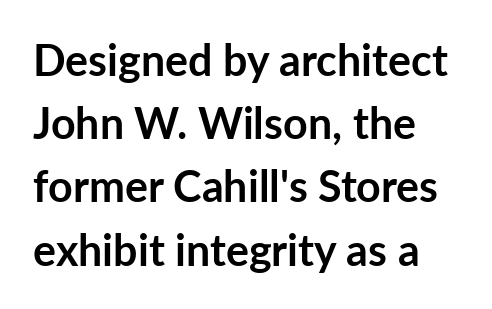
Q: Is the text bold? A: Yes.
Q: Is the text italic (slanted)? A: No, it is upright.
Q: Is the typeface a serif or a sans-serif typeface? A: Sans-serif.
Q: Is the text underlined? A: No.
Q: How is the paragraph aligned? A: Left-aligned.
Q: Is the spacing between letters normal or unusually wide? A: Normal.
Q: Is the spacing between lines tight, normal or loose? A: Normal.
Q: Width (condensed, normal, or wide)? A: Normal.
Q: Stroke contrast? A: Low.
Q: x-height? A: Medium.
Q: Monospaced? A: No.
